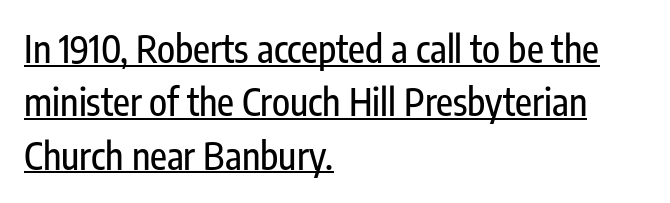
{"serif": "no", "italic": "no", "width": "condensed", "stroke_contrast": "low", "x_height": "medium", "monospaced": "no", "underline": "yes", "align": "left", "line_spacing": "normal", "line_spacing_ratio": 1.44, "letter_spacing": "normal", "letter_spacing_em": 0.0, "glyph_px": 37}
